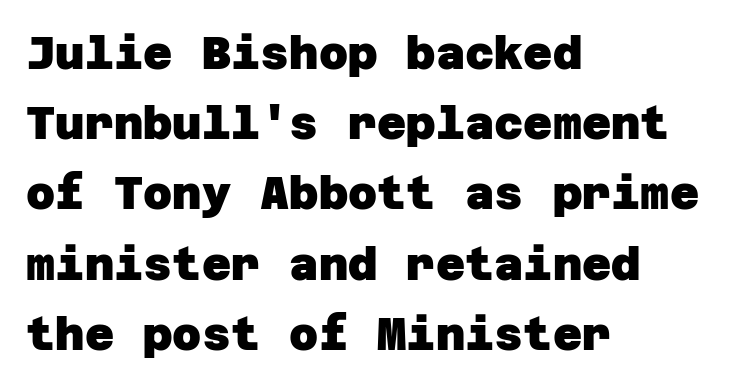
Q: Is the text bold? A: Yes.
Q: Is the typeface a serif or a sans-serif typeface? A: Sans-serif.
Q: Is the text underlined? A: No.
Q: How is the paragraph aligned? A: Left-aligned.
Q: Is the spacing between letters normal or unusually wide? A: Normal.
Q: Is the spacing between lines tight, normal or loose? A: Normal.
Q: Width (condensed, normal, or wide)? A: Normal.
Q: Stroke contrast? A: Low.
Q: x-height? A: Large.
